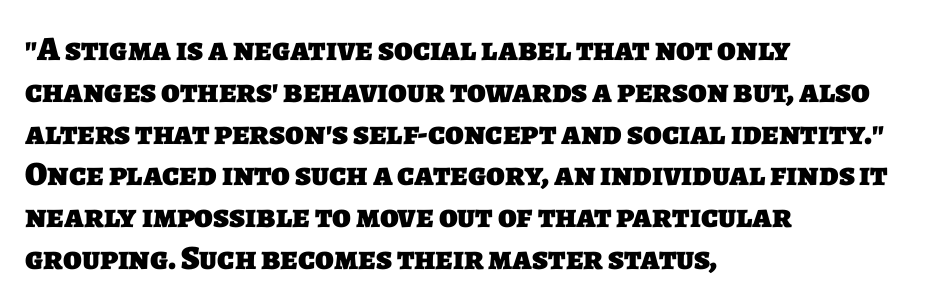
Q: Is the text bold? A: Yes.
Q: Is the typeface a serif or a sans-serif typeface? A: Sans-serif.
Q: Is the text underlined? A: No.
Q: How is the paragraph aligned? A: Left-aligned.
Q: Is the spacing between letters normal or unusually wide? A: Normal.
Q: Width (condensed, normal, or wide)? A: Normal.
Q: Stroke contrast? A: Low.
Q: x-height? A: Large.
Q: Monospaced? A: No.
